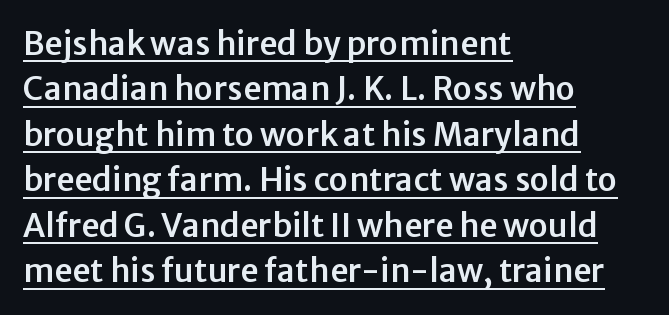
The image shows 32 px sans-serif type, upright; set left-aligned, normal line spacing (1.42x), normal letter spacing, underlined; low stroke contrast and a medium x-height.
